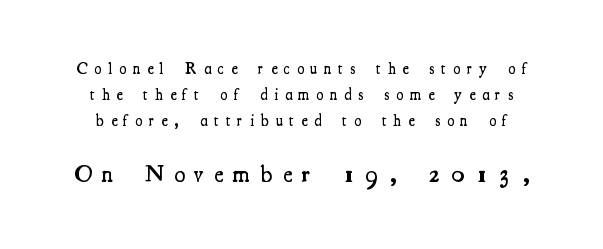
The image shows 24 px text type, upright; set centered, normal line spacing (1.63x), unusually wide letter spacing (+0.43 em), not underlined; the second (bottom) block is 1.5x larger.
